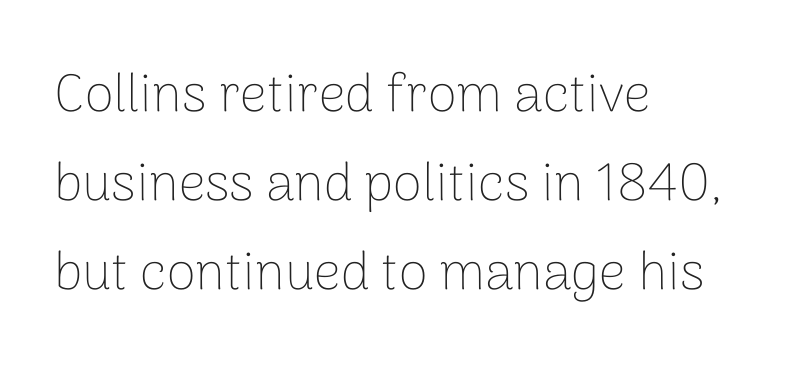
Q: Is the text bold? A: No.
Q: Is the text italic (slanted)? A: No, it is upright.
Q: Is the typeface a serif or a sans-serif typeface? A: Sans-serif.
Q: Is the text underlined? A: No.
Q: How is the paragraph aligned? A: Left-aligned.
Q: Is the spacing between letters normal or unusually wide? A: Normal.
Q: Is the spacing between lines tight, normal or loose? A: Normal.
Q: Width (condensed, normal, or wide)? A: Normal.
Q: Stroke contrast? A: Low.
Q: x-height? A: Medium.
Q: Monospaced? A: No.
